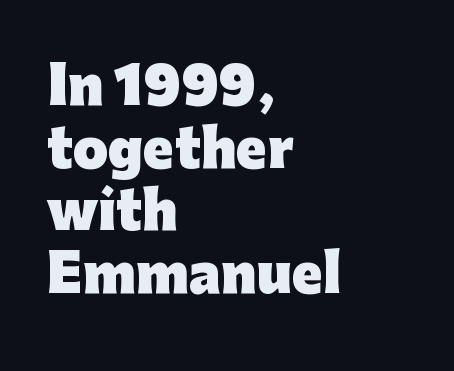
The image shows 51 px heavy sans-serif type, upright; set left-aligned, line spacing 1.23x, normal letter spacing, not underlined; low stroke contrast and a medium x-height.
